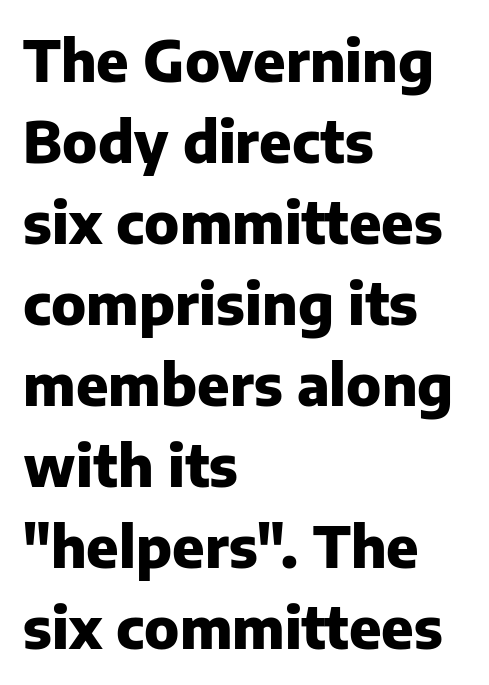
{"serif": "no", "italic": "no", "bold": "yes", "weight": "heavy", "width": "normal", "stroke_contrast": "low", "x_height": "medium", "monospaced": "no", "underline": "no", "align": "left", "line_spacing": "normal", "line_spacing_ratio": 1.42, "letter_spacing": "normal", "letter_spacing_em": 0.0, "glyph_px": 57}
